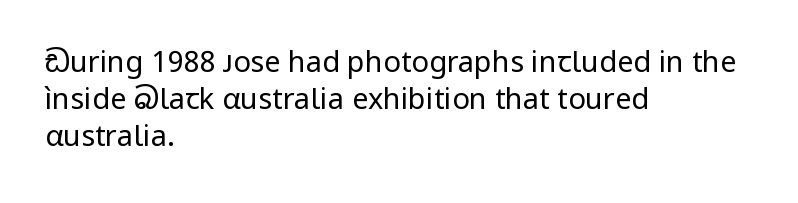
Is this a sans? Yes — the strokes have no serifs. Caption: multi-line text, flush left, ragged right. Vertical strokes here are truly vertical. No heavy texture on the line: the type isn't bold. Note the varied advance widths — an 'i' is clearly narrower than an 'm'.
